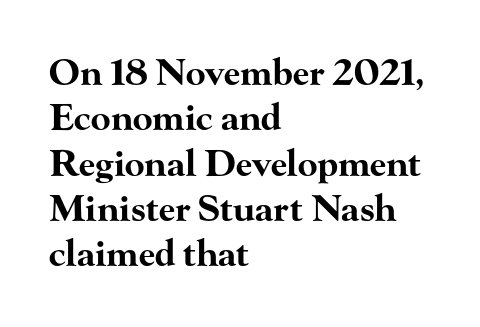
The paragraph has a hard left edge and a soft right edge. Anything drawn beneath the words? Only blank space. This rendering leaves character spacing at its baseline value. This sample uses a serif face.
